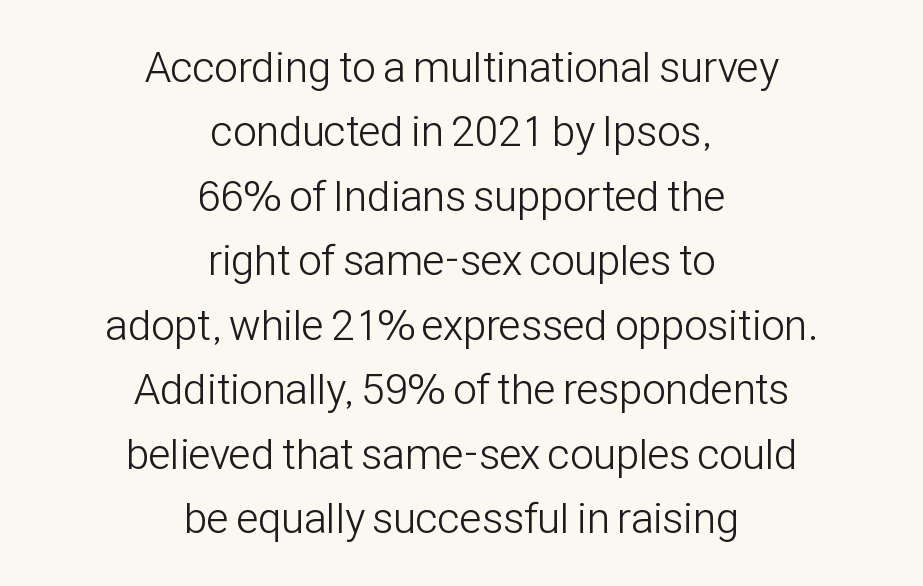
Glyph-to-glyph distance matches everyday printed text. Ascenders rise straight up at ninety degrees. No chunkiness to these letters — they're not bold. Quick note: interline space is typical. Horizontally, the lines are justified to the midpoint only. Proportional: the letters do not fall into vertical columns.
